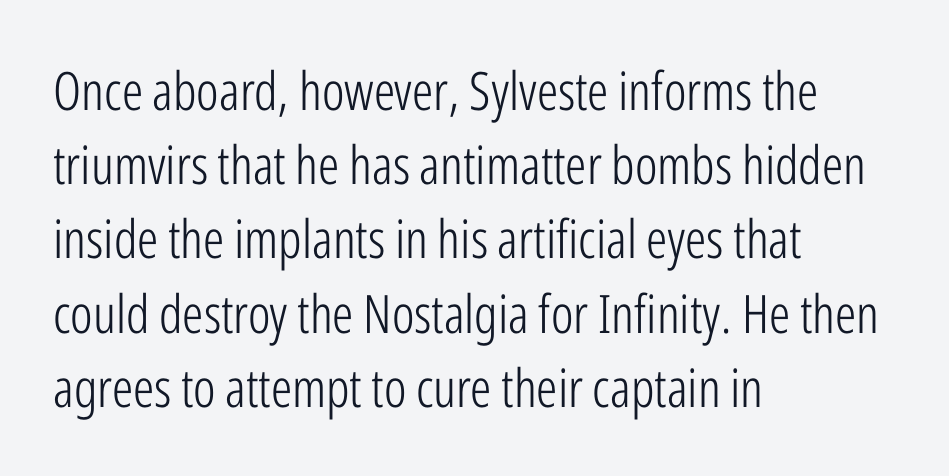
The image shows 53 px light, condensed sans-serif type, upright; set left-aligned, normal line spacing (1.4x), normal letter spacing, not underlined; low stroke contrast and a medium x-height.
